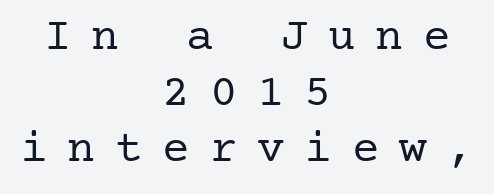
The image shows 46 px regular-weight serif type, upright; set centered, line spacing 1.22x, unusually wide letter spacing (+0.43 em), not underlined; low stroke contrast and a medium x-height.
